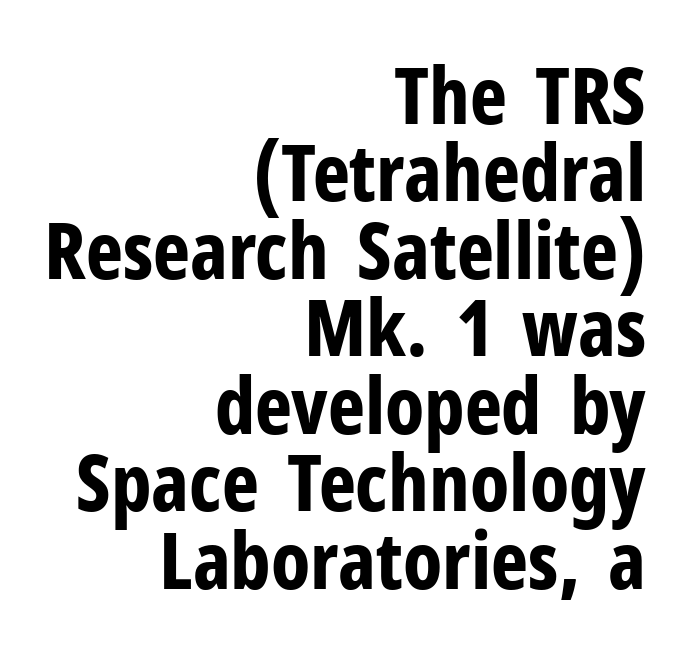
The image shows 79 px bold, condensed sans-serif type, upright; set right-aligned, tight line spacing (0.98x), normal letter spacing, not underlined; low stroke contrast and a medium x-height.
